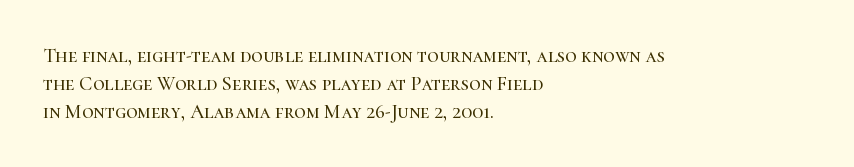
Q: Is the text italic (slanted)? A: No, it is upright.
Q: Is the text underlined? A: No.
Q: How is the paragraph aligned? A: Left-aligned.
Q: Is the spacing between letters normal or unusually wide? A: Normal.
Q: Is the spacing between lines tight, normal or loose? A: Normal.
